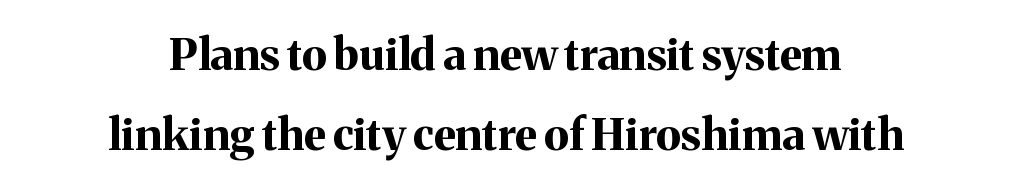
{"serif": "yes", "italic": "no", "bold": "yes", "weight": "bold", "width": "normal", "stroke_contrast": "medium", "x_height": "medium", "monospaced": "no", "underline": "no", "align": "center", "line_spacing_ratio": 1.81, "letter_spacing": "normal", "letter_spacing_em": 0.0, "glyph_px": 44}
